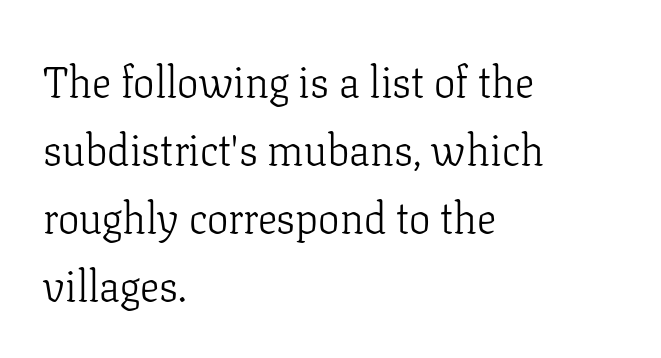
Horizontal bands of white between lines are of average thickness. Horizontally, the lines are justified to the leading edge only. This is serif lettering, the kind often seen in printed books. The specimen reads as upright at a glance.
